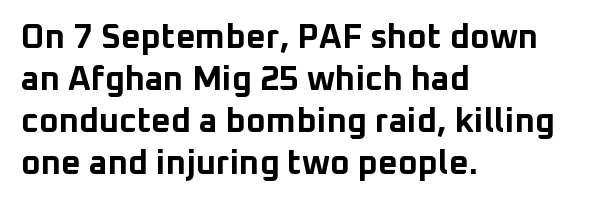
{"serif": "no", "italic": "no", "bold": "yes", "weight": "bold", "width": "normal", "stroke_contrast": "low", "x_height": "medium", "monospaced": "no", "underline": "no", "align": "left", "line_spacing_ratio": 1.24, "letter_spacing": "normal", "letter_spacing_em": 0.0, "glyph_px": 34}
